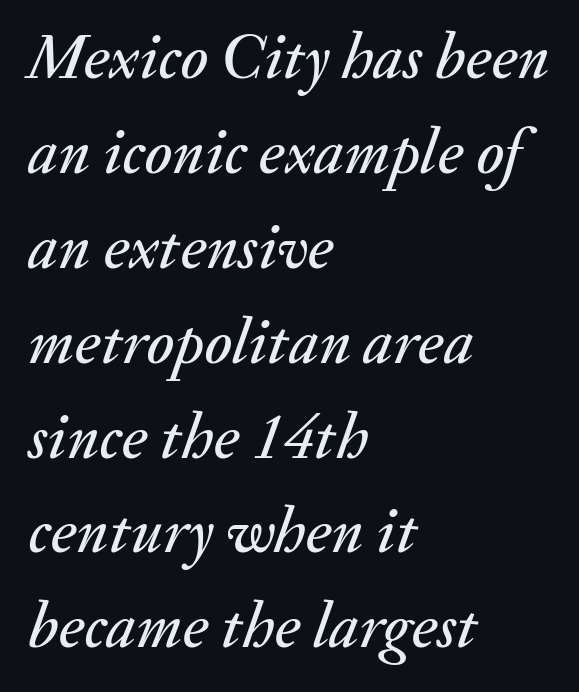
The image shows 65 px text type, italic (leaning right); set left-aligned, normal line spacing (1.46x), normal letter spacing, not underlined; medium stroke contrast and a small x-height.
